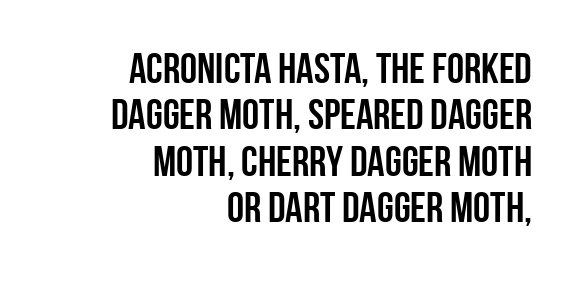
The image shows 43 px semibold, condensed sans-serif type, upright; set right-aligned, tight line spacing (1.08x), normal letter spacing, not underlined; low stroke contrast and a large x-height.
